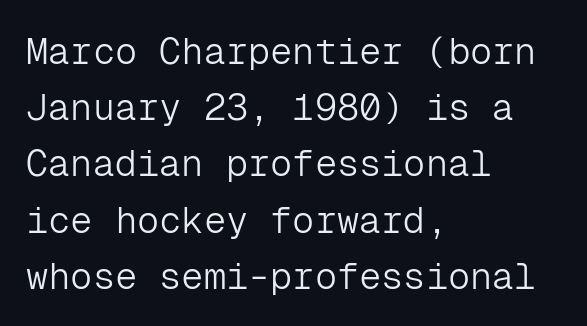
The image shows 37 px light sans-serif type, upright, monospaced; set left-aligned, normal line spacing (1.52x), normal letter spacing, not underlined; low stroke contrast and a medium x-height.
